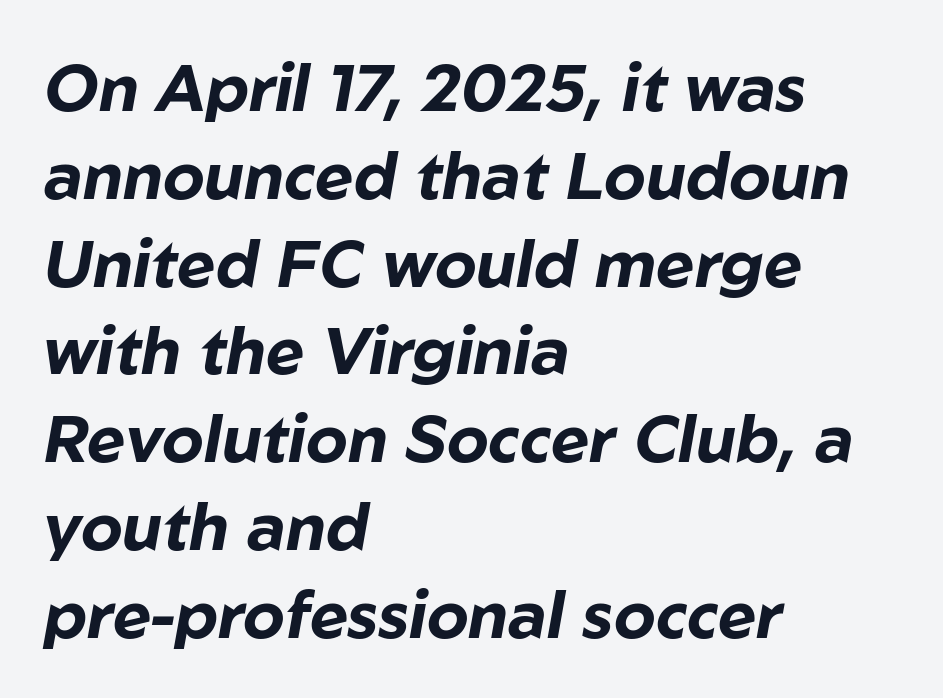
{"italic": "yes", "lean": "right", "slant_degrees": 10, "bold": "yes", "weight": "bold", "width": "normal", "stroke_contrast": "low", "x_height": "medium", "monospaced": "no", "underline": "no", "align": "left", "line_spacing": "normal", "line_spacing_ratio": 1.33, "letter_spacing": "normal", "letter_spacing_em": 0.0, "glyph_px": 66}
